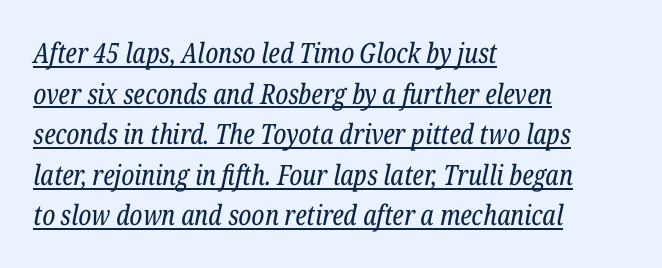
The image shows 28 px regular-weight, condensed serif type, italic (leaning right); set left-aligned, normal line spacing (1.45x), normal letter spacing, underlined; low stroke contrast and a medium x-height.
